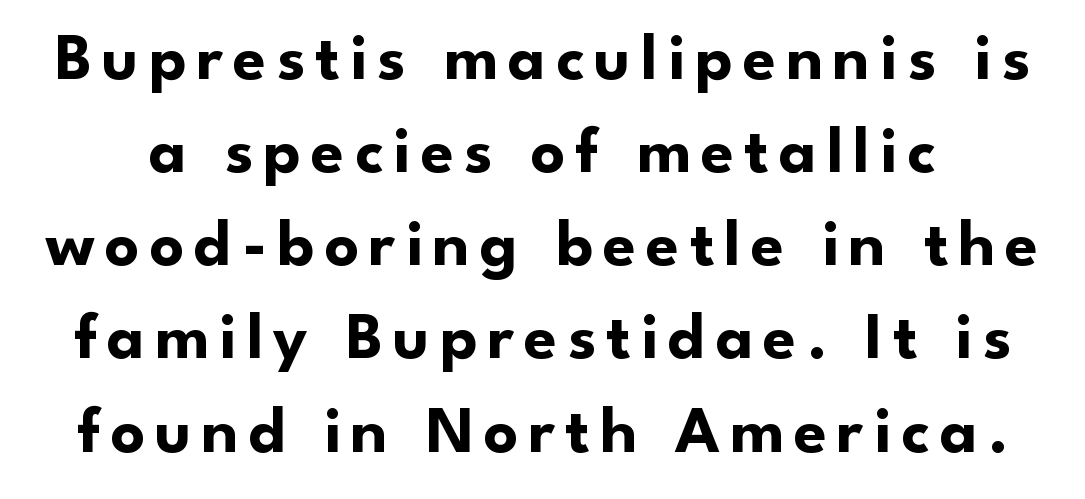
The image shows 67 px bold sans-serif type, upright; set normal line spacing (1.39x), not underlined; low stroke contrast and a small x-height.
